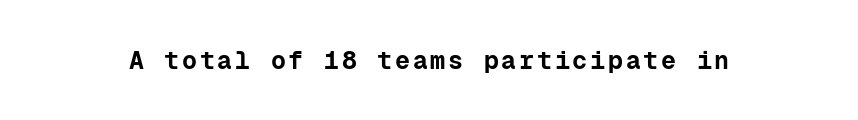
The image shows 25 px bold type, upright; set not underlined.
